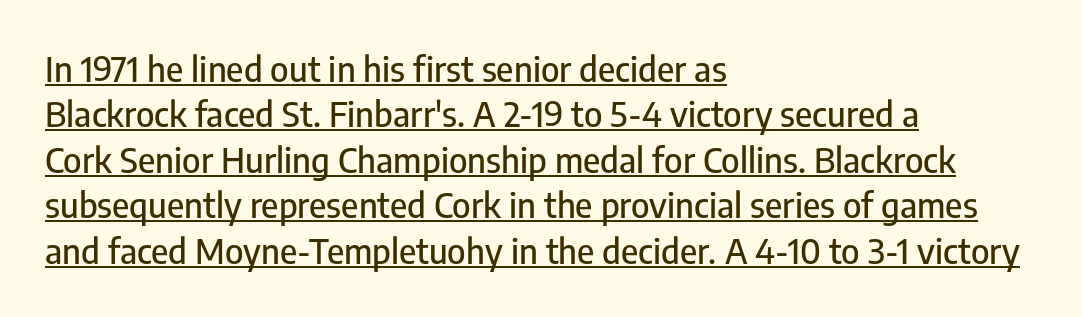
The specimen includes a rule beneath the text block's lines. How would I describe the line gaps? Plain and ordinary. Vertical strokes here are truly vertical. The face used here is proportionally spaced, like ordinary book or web type.
